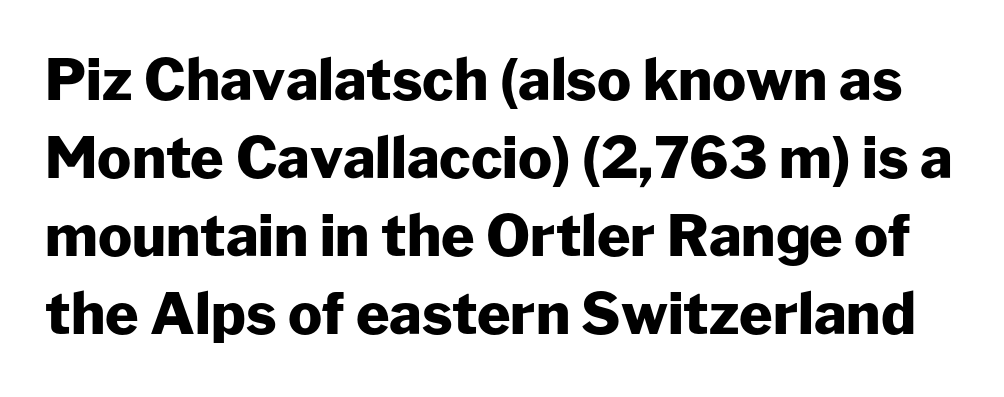
Q: Is the text bold? A: Yes.
Q: Is the text italic (slanted)? A: No, it is upright.
Q: Is the typeface a serif or a sans-serif typeface? A: Sans-serif.
Q: Is the text underlined? A: No.
Q: Is the spacing between letters normal or unusually wide? A: Normal.
Q: Is the spacing between lines tight, normal or loose? A: Normal.
Q: Width (condensed, normal, or wide)? A: Normal.
Q: Stroke contrast? A: Low.
Q: x-height? A: Medium.
Q: Monospaced? A: No.
